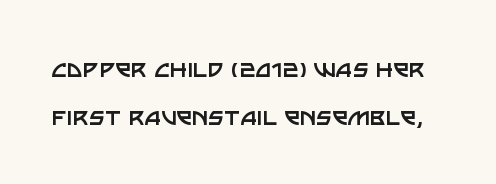
The image shows 28 px regular-weight sans-serif type, upright; set line spacing 1.71x, normal letter spacing, not underlined; low stroke contrast and a large x-height.
